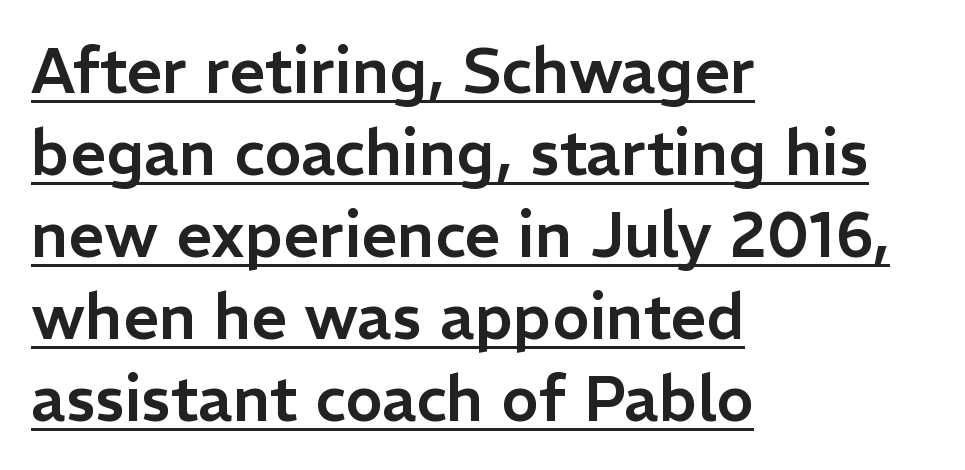
{"serif": "no", "italic": "no", "width": "normal", "stroke_contrast": "low", "x_height": "medium", "monospaced": "no", "underline": "yes", "align": "left", "line_spacing": "normal", "line_spacing_ratio": 1.3, "letter_spacing": "normal", "letter_spacing_em": 0.0, "glyph_px": 63}
